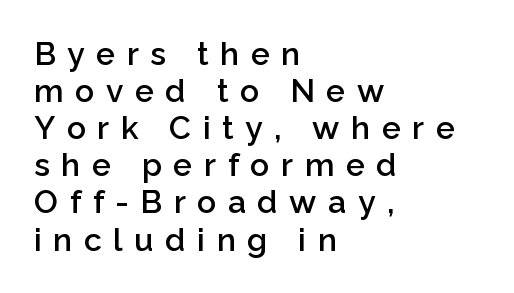
The image shows 32 px semibold sans-serif type, upright; set left-aligned, line spacing 1.16x, unusually wide letter spacing (+0.36 em), not underlined; low stroke contrast and a medium x-height.
